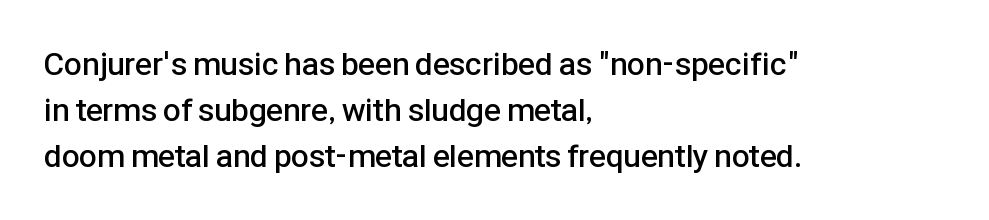
The image shows 32 px semibold sans-serif type, upright; set left-aligned, normal line spacing (1.44x), normal letter spacing, not underlined; low stroke contrast and a medium x-height.
